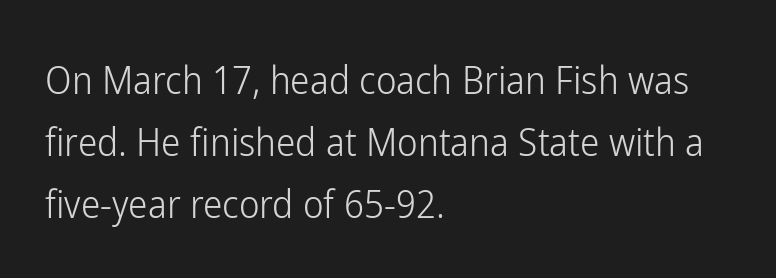
Q: Is the text bold? A: No.
Q: Is the text italic (slanted)? A: No, it is upright.
Q: Is the typeface a serif or a sans-serif typeface? A: Sans-serif.
Q: Is the text underlined? A: No.
Q: How is the paragraph aligned? A: Left-aligned.
Q: Is the spacing between letters normal or unusually wide? A: Normal.
Q: Is the spacing between lines tight, normal or loose? A: Normal.
Q: Width (condensed, normal, or wide)? A: Condensed.
Q: Stroke contrast? A: Low.
Q: x-height? A: Medium.
Q: Monospaced? A: No.
